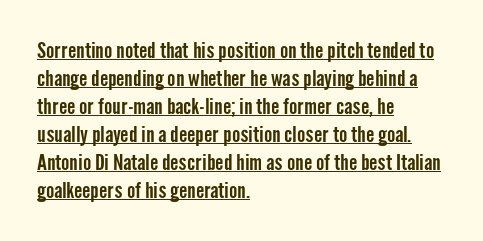
Q: Is the text italic (slanted)? A: No, it is upright.
Q: Is the text underlined? A: Yes.
Q: How is the paragraph aligned? A: Left-aligned.
Q: Is the spacing between letters normal or unusually wide? A: Normal.
Q: Is the spacing between lines tight, normal or loose? A: Normal.
